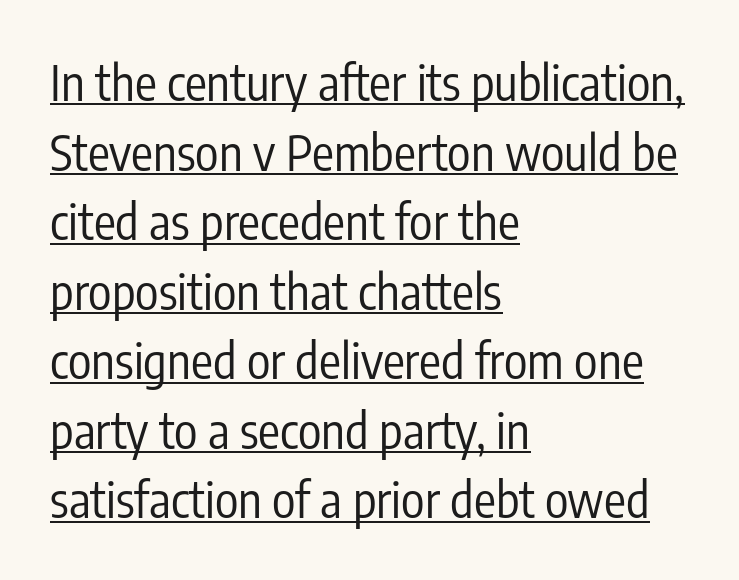
{"serif": "no", "italic": "no", "bold": "no", "weight": "regular", "width": "condensed", "stroke_contrast": "low", "x_height": "medium", "monospaced": "no", "underline": "yes", "align": "left", "line_spacing": "normal", "line_spacing_ratio": 1.42, "letter_spacing": "normal", "letter_spacing_em": 0.0, "glyph_px": 49}
